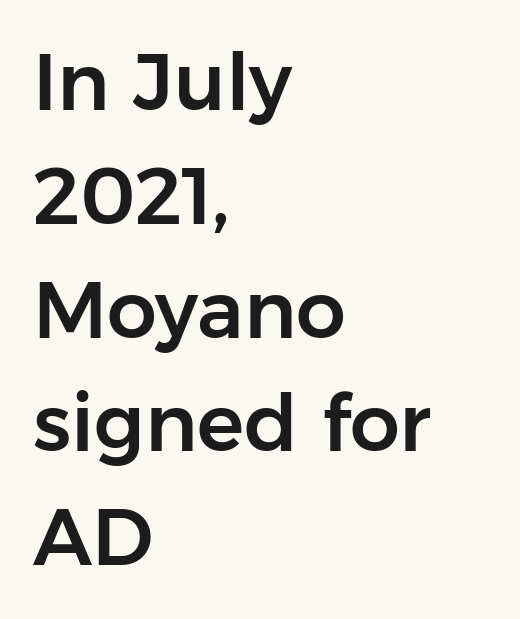
The image shows 79 px sans-serif type, upright; set left-aligned, normal line spacing (1.44x), normal letter spacing, not underlined; low stroke contrast and a medium x-height.
